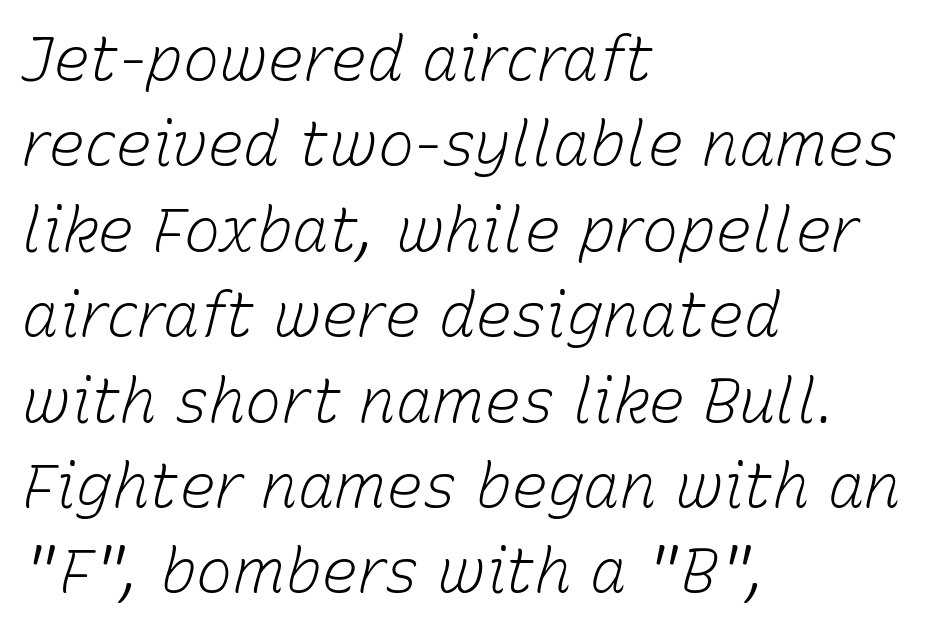
The image shows 61 px light type, italic (leaning right); set left-aligned, normal line spacing (1.4x), normal letter spacing, not underlined; low stroke contrast and a medium x-height.
